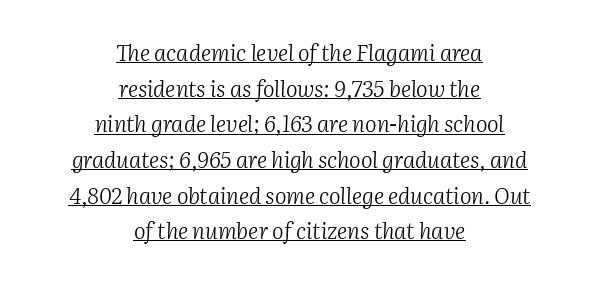
{"italic": "yes", "lean": "right", "slant_degrees": 2, "bold": "no", "underline": "yes", "align": "center", "line_spacing": "normal", "line_spacing_ratio": 1.62, "letter_spacing": "normal", "letter_spacing_em": 0.0, "glyph_px": 22}
